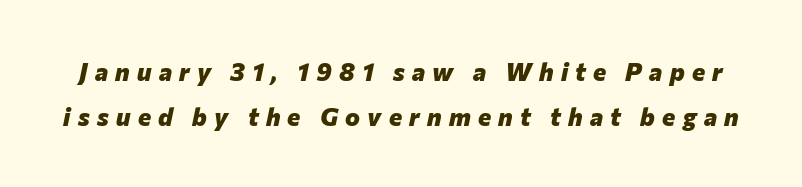
Q: Is the text bold? A: Yes.
Q: Is the text italic (slanted)? A: Yes, it leans right by about 12 degrees.
Q: Is the text underlined? A: No.
Q: Is the spacing between letters normal or unusually wide? A: Unusually wide.
